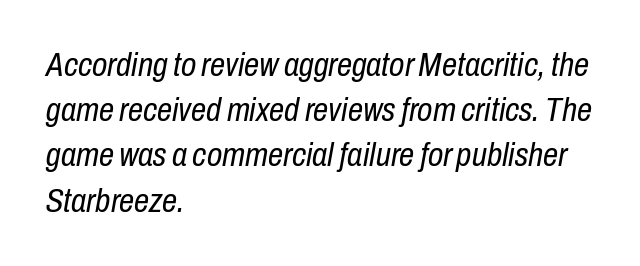
Every row of glyphs begins at an identical x-position on the left. Underlining? Definitely not there. How would I describe the line gaps? Plain and ordinary. Designer's note — italics engaged.
